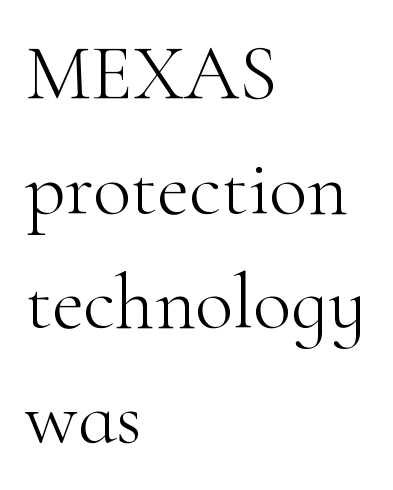
This is the regular roman posture of the typeface. If you drew a ruler down the left edge, every line would touch it. The passage shown is typeset with a serif family. Is this a heavy cut? Hardly; it is regular or lighter.
